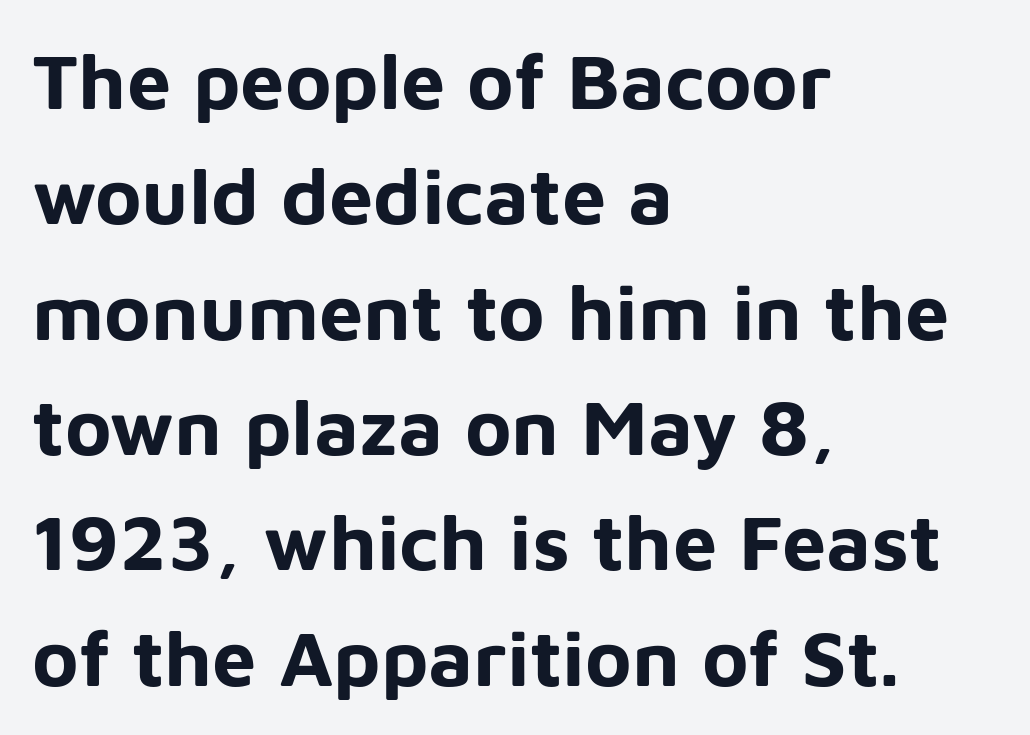
{"serif": "no", "italic": "no", "bold": "yes", "weight": "bold", "width": "normal", "stroke_contrast": "low", "x_height": "medium", "monospaced": "no", "underline": "no", "align": "left", "line_spacing": "normal", "line_spacing_ratio": 1.46, "letter_spacing": "normal", "letter_spacing_em": 0.0, "glyph_px": 79}
